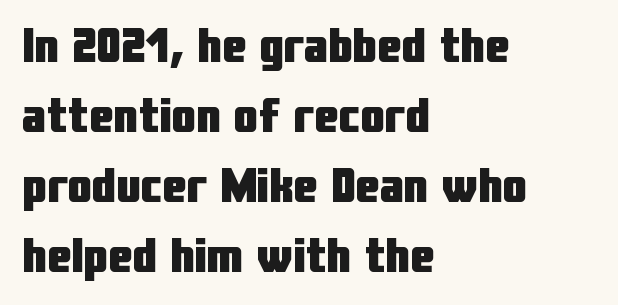
{"serif": "no", "italic": "no", "bold": "yes", "weight": "heavy", "width": "condensed", "stroke_contrast": "low", "x_height": "medium", "monospaced": "no", "underline": "no", "align": "left", "line_spacing": "normal", "line_spacing_ratio": 1.43, "letter_spacing": "normal", "letter_spacing_em": 0.0, "glyph_px": 49}
